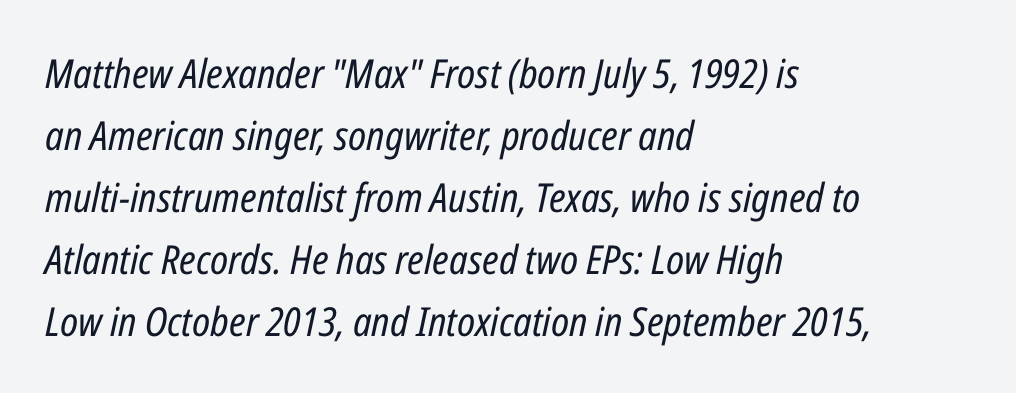
These lines stack with their left ends in a neat column. The passage shown stacks its lines at a standard gap. The typography opts for an oblique posture over an upright one. In terms of letterspacing, this is plain default setting. No heavy texture on the line: the type isn't bold. The space beneath each line is pristine and unruled.
